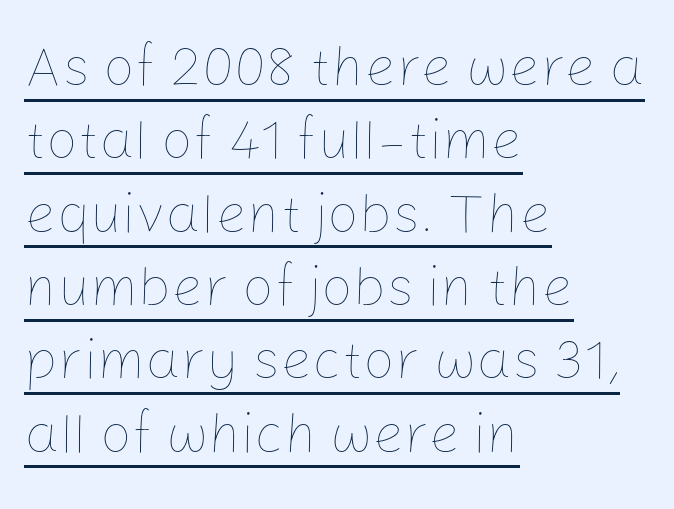
{"italic": "no", "bold": "no", "weight": "thin", "width": "normal", "stroke_contrast": "low", "x_height": "medium", "monospaced": "no", "underline": "yes", "align": "left", "line_spacing": "normal", "line_spacing_ratio": 1.31, "letter_spacing": "normal", "letter_spacing_em": 0.0, "glyph_px": 56}
